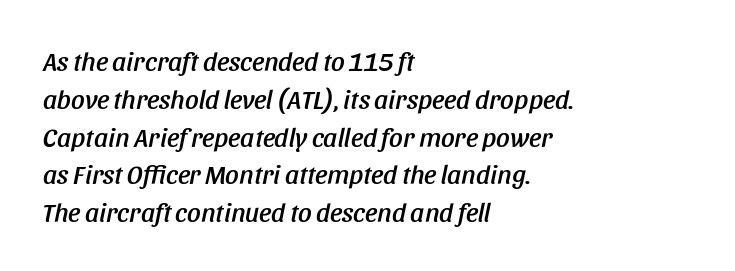
{"italic": "yes", "lean": "right", "slant_degrees": 11, "underline": "no", "align": "left", "line_spacing": "normal", "line_spacing_ratio": 1.4, "letter_spacing": "normal", "letter_spacing_em": 0.0, "glyph_px": 27}
